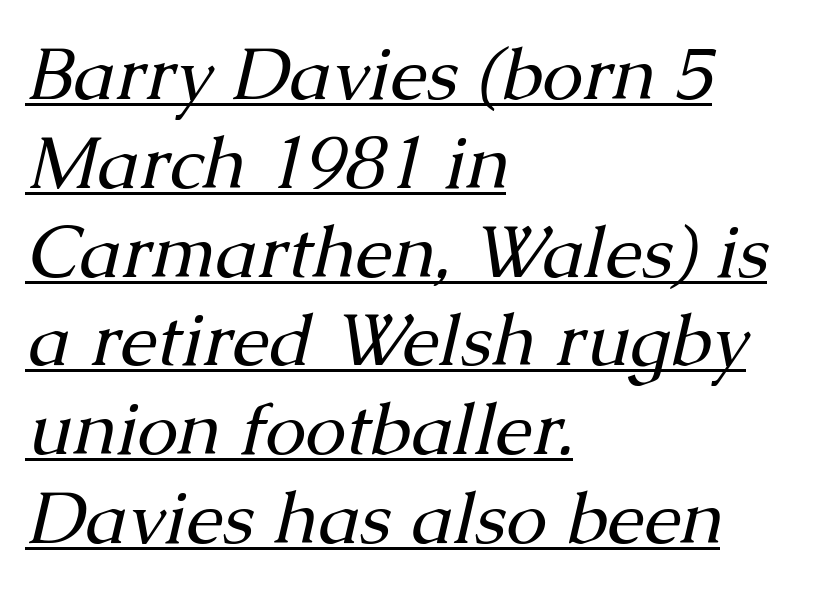
{"serif": "yes", "italic": "yes", "lean": "right", "slant_degrees": 13, "bold": "no", "weight": "regular", "width": "normal", "stroke_contrast": "medium", "x_height": "medium", "monospaced": "no", "underline": "yes", "align": "left", "line_spacing_ratio": 1.2, "letter_spacing": "normal", "letter_spacing_em": 0.0, "glyph_px": 74}
